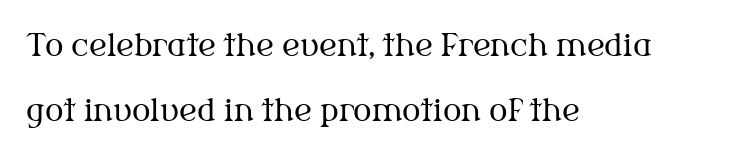
{"serif": "yes", "italic": "no", "bold": "no", "weight": "regular", "width": "normal", "stroke_contrast": "medium", "x_height": "medium", "monospaced": "no", "underline": "no", "align": "left", "line_spacing": "loose", "line_spacing_ratio": 2.1, "letter_spacing": "normal", "letter_spacing_em": 0.0, "glyph_px": 31}
